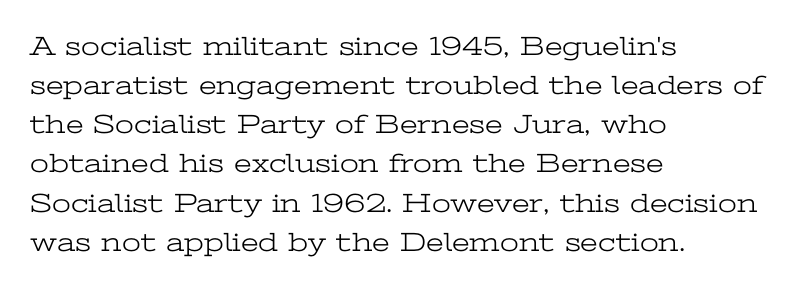
The image shows 27 px text type, upright; set left-aligned, normal line spacing (1.45x), normal letter spacing, not underlined.
